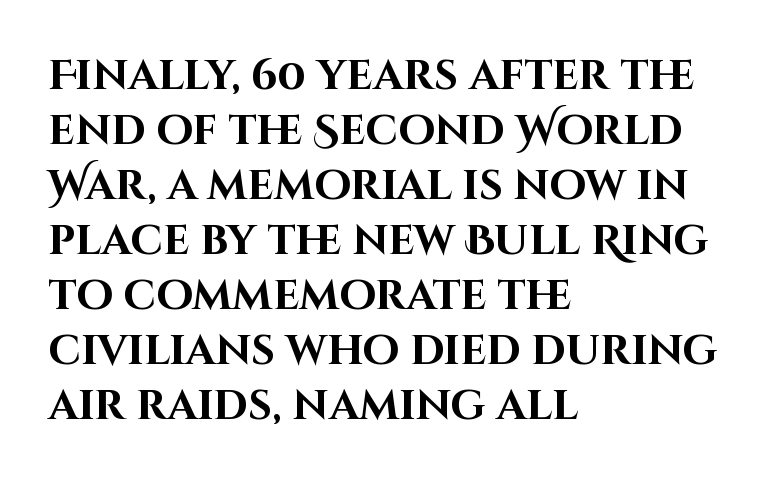
Q: Is the text bold? A: Yes.
Q: Is the text italic (slanted)? A: No, it is upright.
Q: Is the typeface a serif or a sans-serif typeface? A: Sans-serif.
Q: Is the text underlined? A: No.
Q: How is the paragraph aligned? A: Left-aligned.
Q: Is the spacing between letters normal or unusually wide? A: Normal.
Q: Is the spacing between lines tight, normal or loose? A: Normal.
Q: Width (condensed, normal, or wide)? A: Normal.
Q: Stroke contrast? A: High.
Q: x-height? A: Large.
Q: Monospaced? A: No.
